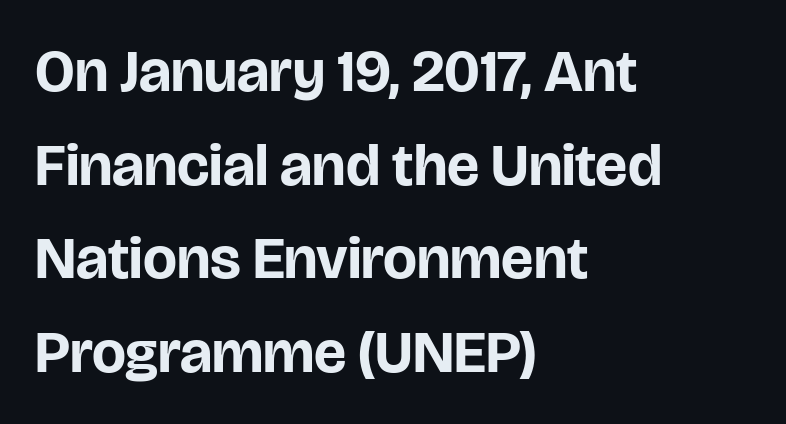
Set as a true bold cut, around the 700 mark. The lines sit at an ordinary, default distance from one another. Here the glyphs are tracked normally, forming tight word shapes. Do the characters align in a grid? No, the font is proportional. Left-aligned paragraph, ragged on the right.
